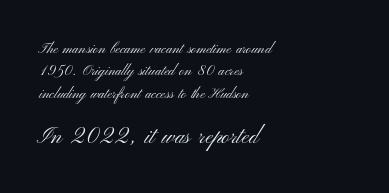
The lower block of text is set noticeably larger than the block above it. Descenders hang freely into open space. This is not heavy type; no bold has been used. Words appear dense and cohesive because spacing is normal.
